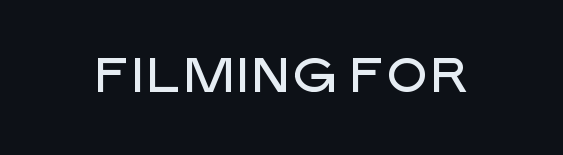
The image shows 48 px sans-serif type, upright; set normal letter spacing, not underlined; low stroke contrast and a large x-height.
